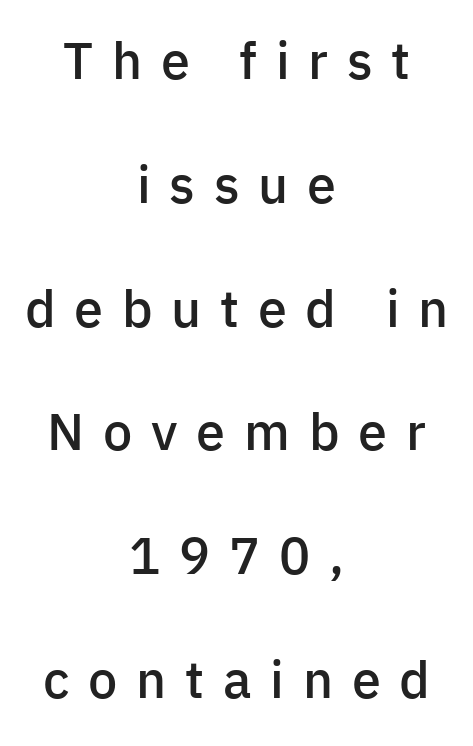
Q: Is the text bold? A: Semi-bold.
Q: Is the text italic (slanted)? A: No, it is upright.
Q: Is the typeface a serif or a sans-serif typeface? A: Sans-serif.
Q: Is the text underlined? A: No.
Q: How is the paragraph aligned? A: Centered.
Q: Is the spacing between letters normal or unusually wide? A: Unusually wide.
Q: Is the spacing between lines tight, normal or loose? A: Loose.
Q: Width (condensed, normal, or wide)? A: Normal.
Q: Stroke contrast? A: Low.
Q: x-height? A: Medium.
Q: Monospaced? A: No.
